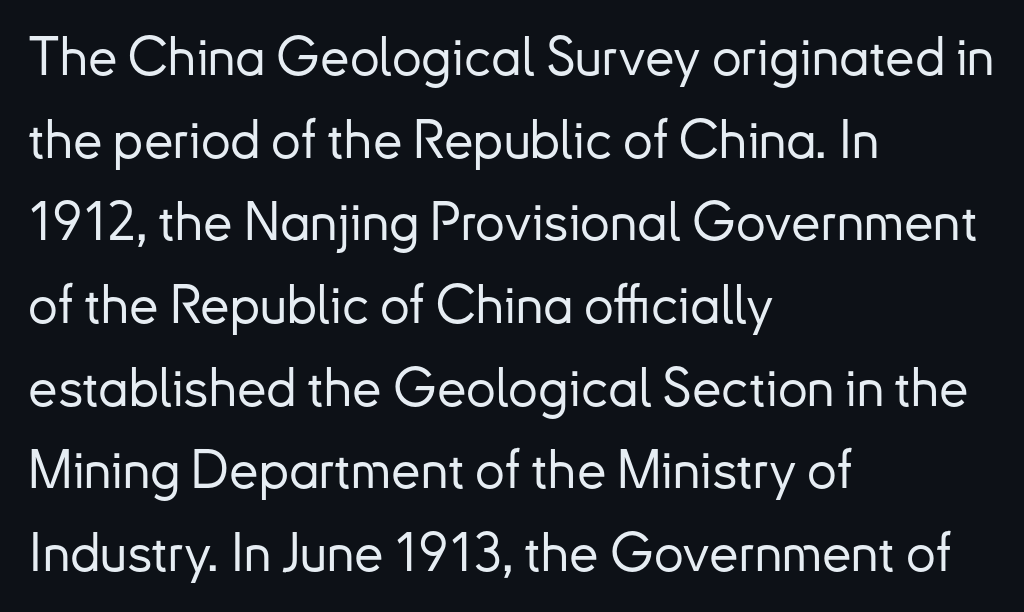
{"serif": "no", "italic": "no", "width": "normal", "stroke_contrast": "low", "x_height": "small", "monospaced": "no", "underline": "no", "align": "left", "line_spacing": "normal", "line_spacing_ratio": 1.56, "letter_spacing": "normal", "letter_spacing_em": 0.0, "glyph_px": 53}
